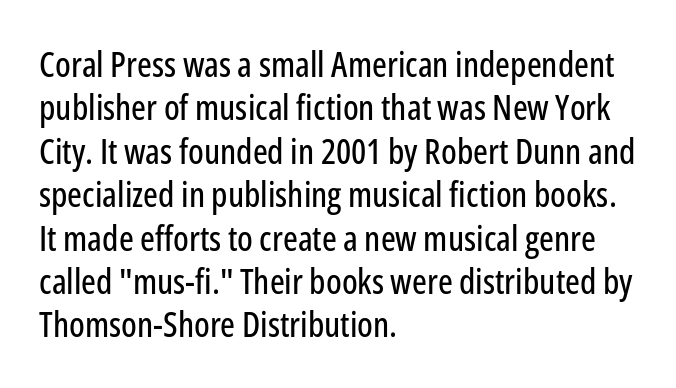
Q: Is the text italic (slanted)? A: No, it is upright.
Q: Is the typeface a serif or a sans-serif typeface? A: Sans-serif.
Q: Is the text underlined? A: No.
Q: How is the paragraph aligned? A: Left-aligned.
Q: Is the spacing between letters normal or unusually wide? A: Normal.
Q: Width (condensed, normal, or wide)? A: Condensed.
Q: Stroke contrast? A: Low.
Q: x-height? A: Medium.
Q: Monospaced? A: No.
